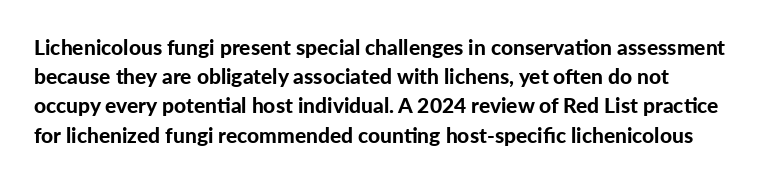
The image shows 21 px bold type, upright; set normal line spacing (1.39x), normal letter spacing, not underlined.
